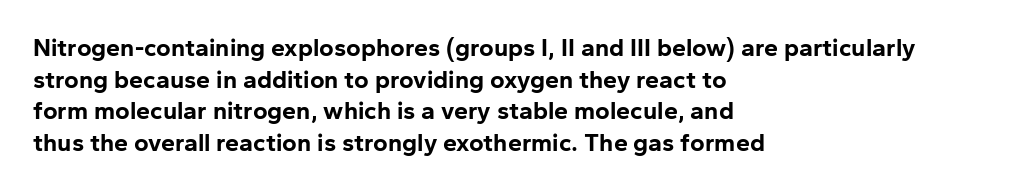
The image shows 25 px bold type, upright; set left-aligned, normal line spacing (1.27x), normal letter spacing, not underlined.
